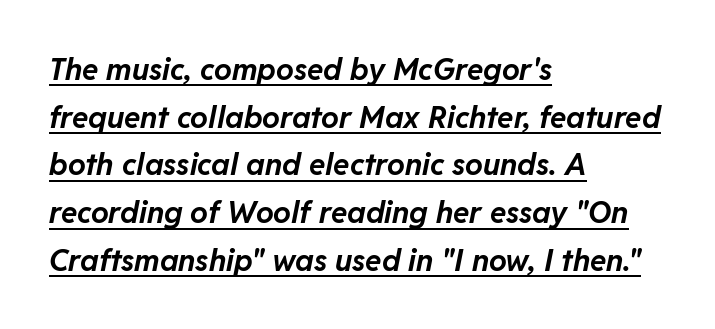
Q: Is the text bold? A: Yes.
Q: Is the text italic (slanted)? A: Yes, it leans right by about 11 degrees.
Q: Is the text underlined? A: Yes.
Q: How is the paragraph aligned? A: Left-aligned.
Q: Is the spacing between letters normal or unusually wide? A: Normal.
Q: Is the spacing between lines tight, normal or loose? A: Normal.
Q: Width (condensed, normal, or wide)? A: Normal.
Q: Stroke contrast? A: Low.
Q: x-height? A: Medium.
Q: Monospaced? A: No.
